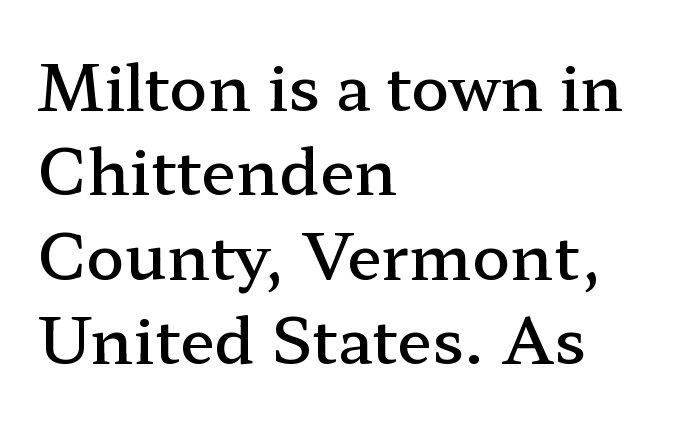
{"serif": "yes", "italic": "no", "bold": "semi", "weight": "semibold", "width": "wide", "stroke_contrast": "low", "x_height": "medium", "monospaced": "no", "underline": "no", "align": "left", "line_spacing": "normal", "line_spacing_ratio": 1.34, "letter_spacing": "normal", "letter_spacing_em": 0.0, "glyph_px": 63}
